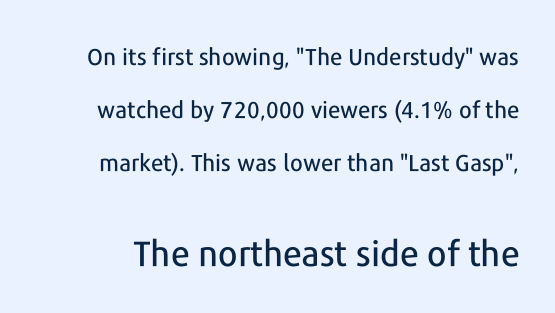
{"serif": "no", "italic": "no", "width": "normal", "stroke_contrast": "low", "x_height": "medium", "monospaced": "no", "underline": "no", "line_spacing": "loose", "line_spacing_ratio": 2.3, "letter_spacing": "normal", "letter_spacing_em": 0.0, "larger_block": "second", "size_ratio": 1.52, "glyph_px": 35}
